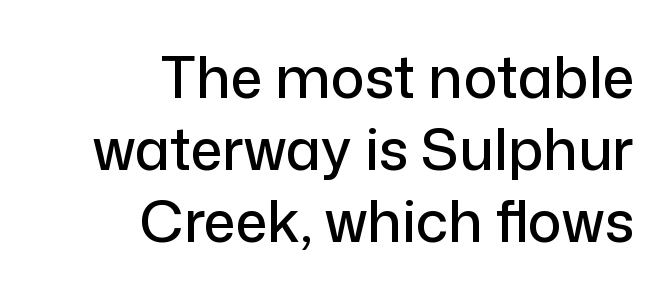
Look at the tracking — it's just the regular setting, nothing added. Looks like regular typesetting: each glyph gets only the width it needs. Vertical spacing — default. Reading down the block, your eye finds every line finishing at a fixed right position. A clean baseline with only descenders dipping below it.
